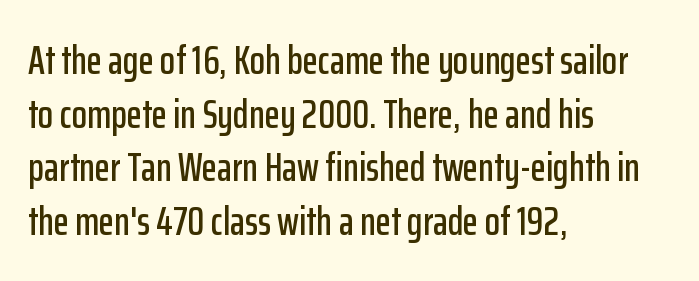
The image shows 40 px condensed sans-serif type, upright; set left-aligned, normal line spacing (1.34x), normal letter spacing, not underlined; low stroke contrast and a medium x-height.
